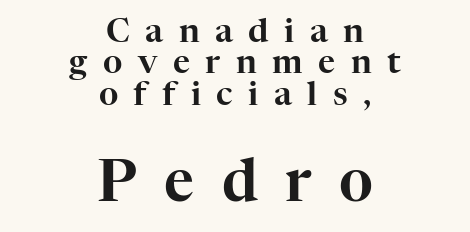
{"serif": "yes", "italic": "no", "width": "normal", "stroke_contrast": "high", "x_height": "medium", "monospaced": "no", "underline": "no", "align": "center", "line_spacing": "tight", "line_spacing_ratio": 0.95, "letter_spacing": "wide", "letter_spacing_em": 0.47, "larger_block": "second", "size_ratio": 1.76, "glyph_px": 58}
